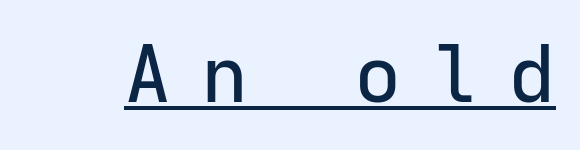
The image shows 79 px sans-serif type, upright, monospaced; set unusually wide letter spacing (+0.37 em), underlined; low stroke contrast and a medium x-height.
